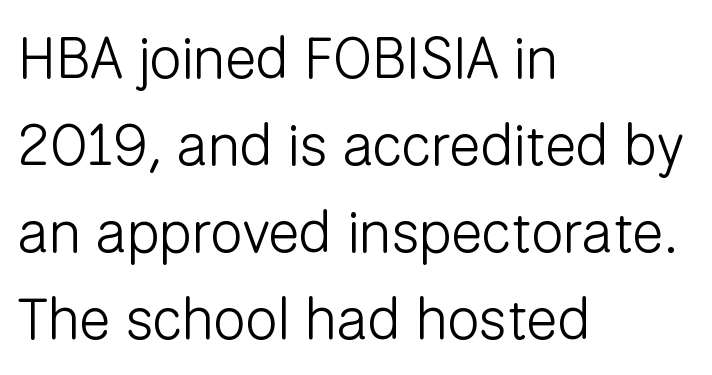
The image shows 58 px light sans-serif type, upright; set left-aligned, normal line spacing (1.5x), normal letter spacing, not underlined; low stroke contrast and a medium x-height.
